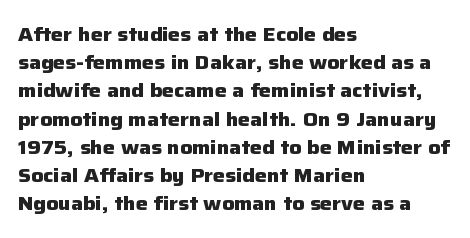
{"italic": "no", "bold": "yes", "underline": "no", "align": "left", "line_spacing": "normal", "line_spacing_ratio": 1.41, "letter_spacing": "normal", "letter_spacing_em": 0.0, "glyph_px": 20}
